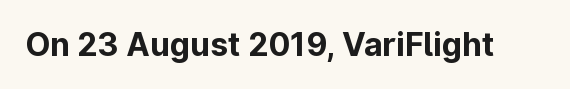
{"serif": "no", "italic": "no", "bold": "yes", "weight": "bold", "width": "normal", "stroke_contrast": "low", "x_height": "medium", "monospaced": "no", "underline": "no", "letter_spacing": "normal", "letter_spacing_em": 0.0, "glyph_px": 32}
